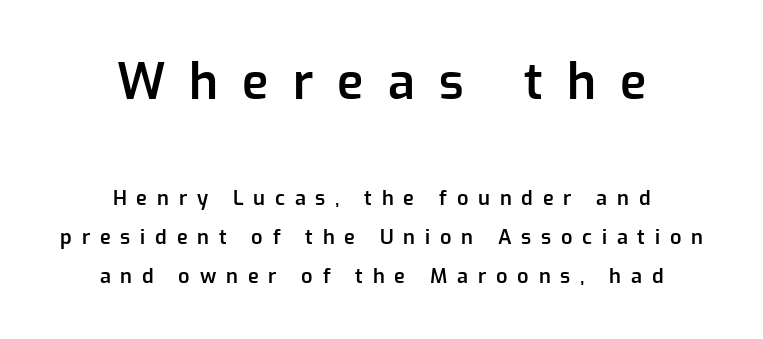
The image shows 49 px semibold sans-serif type, upright; set centered, loose line spacing (1.95x), unusually wide letter spacing (+0.49 em), not underlined; the first (top) block is 2.45x larger; low stroke contrast and a medium x-height.
